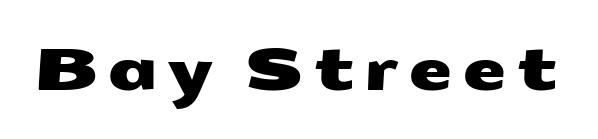
The image shows 57 px wide sans-serif type; set not underlined; medium stroke contrast and a medium x-height.
